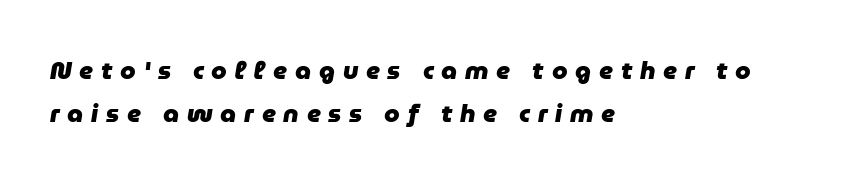
The image shows 25 px bold type, italic (leaning right); set left-aligned, line spacing 1.73x, unusually wide letter spacing (+0.31 em), not underlined.
